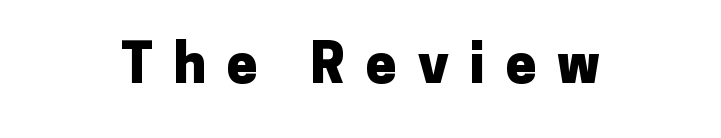
The image shows 55 px heavy sans-serif type, upright; set unusually wide letter spacing (+0.38 em), not underlined; low stroke contrast and a medium x-height.
